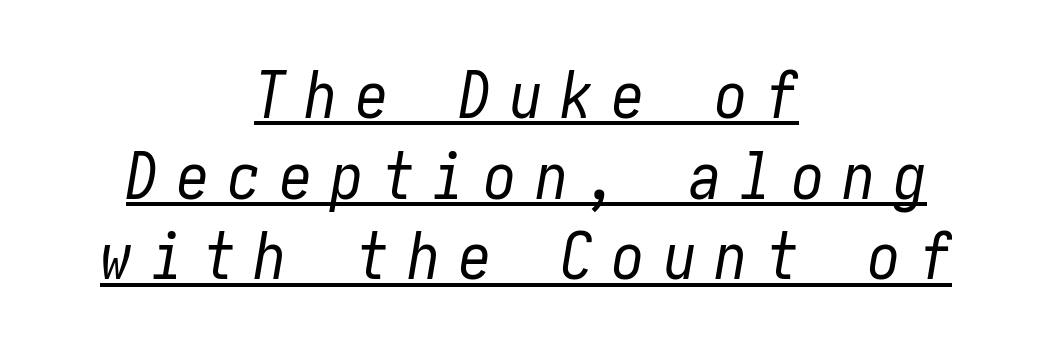
{"italic": "yes", "lean": "right", "slant_degrees": 10, "bold": "no", "weight": "regular", "width": "condensed", "stroke_contrast": "low", "x_height": "medium", "underline": "yes", "align": "center", "line_spacing": "normal", "line_spacing_ratio": 1.26, "letter_spacing": "wide", "letter_spacing_em": 0.3, "glyph_px": 64}
